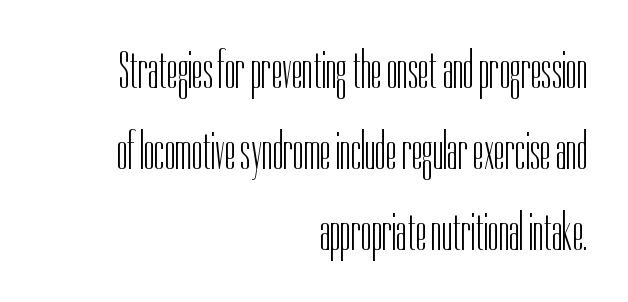
{"serif": "no", "italic": "no", "bold": "no", "weight": "light", "width": "condensed", "stroke_contrast": "low", "x_height": "medium", "monospaced": "no", "underline": "no", "align": "right", "line_spacing": "normal", "line_spacing_ratio": 1.5, "letter_spacing": "normal", "letter_spacing_em": 0.0, "glyph_px": 54}
